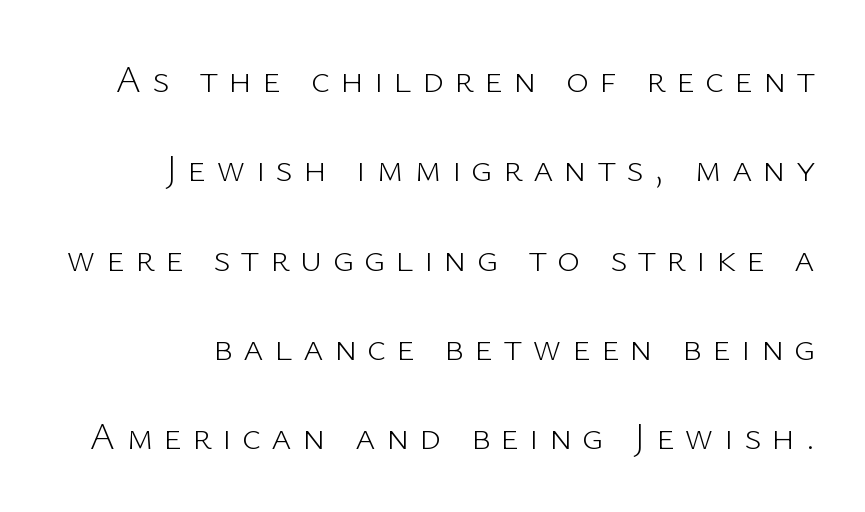
Honestly, the rows look like they've been pulled way apart. The line texture is sparse and dotted thanks to wide tracking. The text was rendered using a sans face with plain stroke endings. Letters have the restrained weight of plain body copy at most. Does the lettering tilt? It doesn't — this is upright. Bare-footed words on every line.
